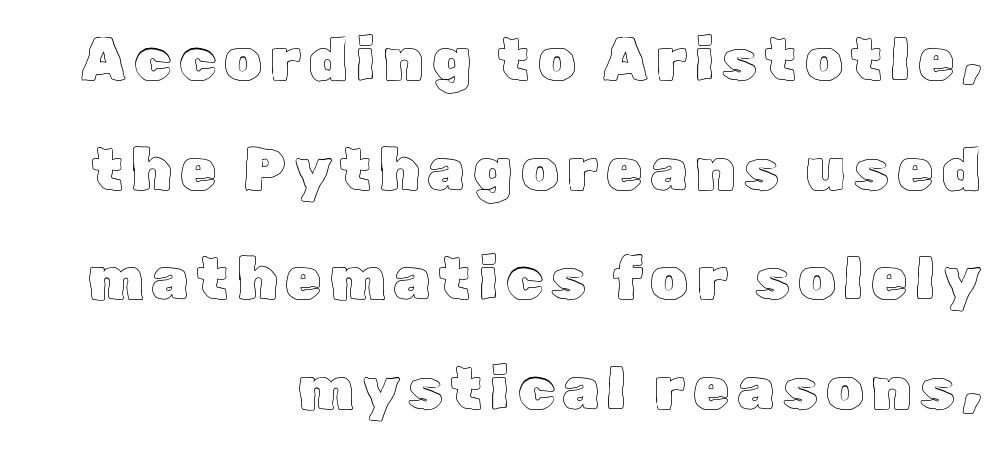
Q: Is the text italic (slanted)? A: No, it is upright.
Q: Is the text underlined? A: No.
Q: How is the paragraph aligned? A: Right-aligned.
Q: Width (condensed, normal, or wide)? A: Normal.
Q: x-height? A: Medium.
Q: Monospaced? A: No.
